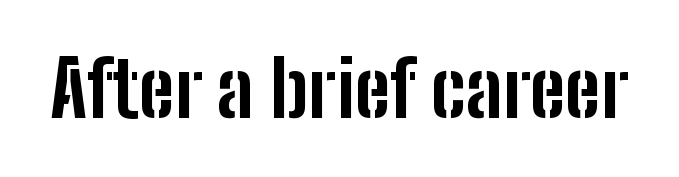
Q: Is the text bold? A: Yes.
Q: Is the text italic (slanted)? A: No, it is upright.
Q: Is the typeface a serif or a sans-serif typeface? A: Sans-serif.
Q: Is the text underlined? A: No.
Q: Is the spacing between letters normal or unusually wide? A: Normal.
Q: Width (condensed, normal, or wide)? A: Condensed.
Q: Stroke contrast? A: Low.
Q: x-height? A: Medium.
Q: Monospaced? A: No.
